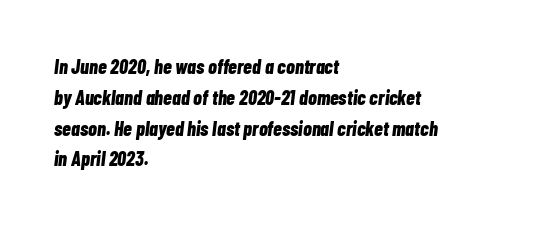
{"italic": "yes", "lean": "right", "slant_degrees": 7, "bold": "yes", "underline": "no", "align": "left", "line_spacing": "normal", "line_spacing_ratio": 1.54, "letter_spacing": "normal", "letter_spacing_em": 0.0, "glyph_px": 20}
